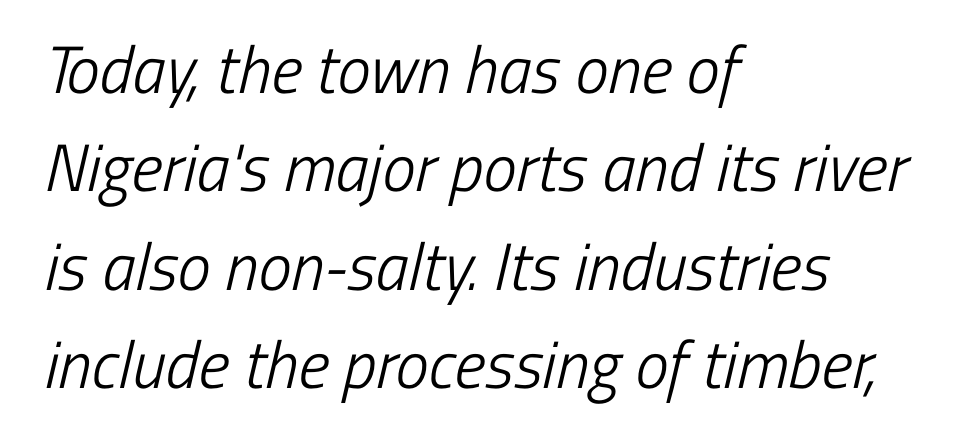
{"serif": "no", "bold": "no", "weight": "light", "width": "condensed", "stroke_contrast": "low", "x_height": "medium", "monospaced": "no", "underline": "no", "align": "left", "line_spacing": "normal", "line_spacing_ratio": 1.47, "letter_spacing": "normal", "letter_spacing_em": 0.0, "glyph_px": 67}
